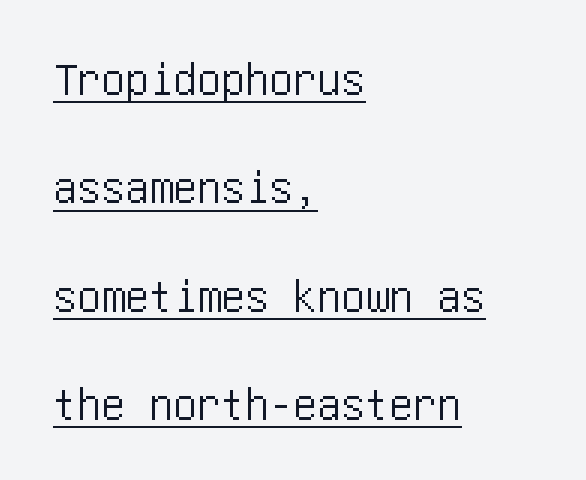
Short and long lines alike share a common starting point at left. Check where the strokes stop: nothing finishes them off — pure sans. The letters sit at their default tracking, neither squeezed nor spread. A continuous stroke trails under the words, as in a hyperlink.
